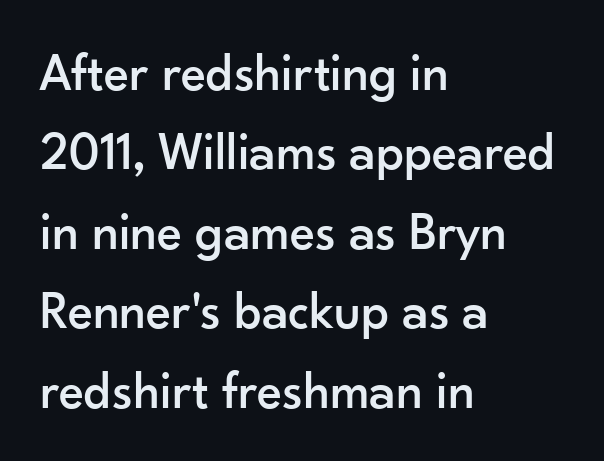
Q: Is the text italic (slanted)? A: No, it is upright.
Q: Is the typeface a serif or a sans-serif typeface? A: Sans-serif.
Q: Is the text underlined? A: No.
Q: How is the paragraph aligned? A: Left-aligned.
Q: Is the spacing between letters normal or unusually wide? A: Normal.
Q: Is the spacing between lines tight, normal or loose? A: Normal.
Q: Width (condensed, normal, or wide)? A: Normal.
Q: Stroke contrast? A: Low.
Q: x-height? A: Small.
Q: Monospaced? A: No.
